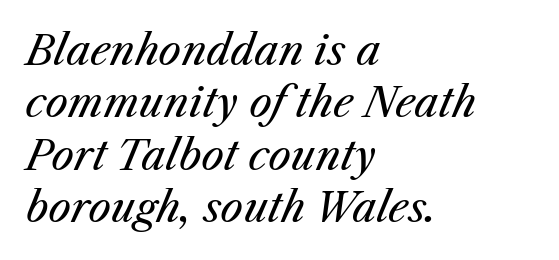
The image shows 40 px regular-weight type, italic (leaning right); set left-aligned, normal line spacing (1.31x), normal letter spacing, not underlined; medium stroke contrast and a medium x-height.
